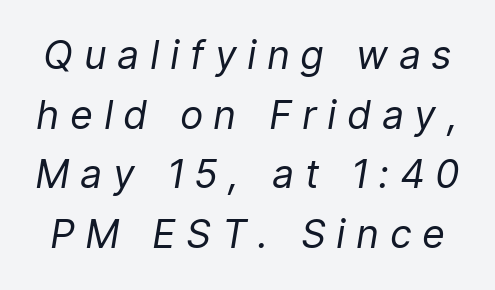
{"italic": "yes", "lean": "right", "slant_degrees": 9, "bold": "no", "weight": "regular", "width": "condensed", "stroke_contrast": "low", "x_height": "medium", "monospaced": "no", "underline": "no", "line_spacing": "normal", "line_spacing_ratio": 1.53, "letter_spacing": "wide", "letter_spacing_em": 0.32, "glyph_px": 39}
